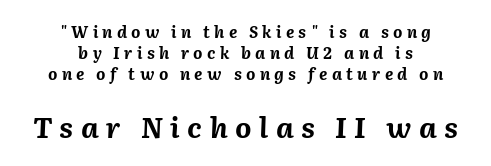
These lines sit exactly where default settings would place them. Does the lettering tilt? It does — this is italic. The glyphs are unaccompanied by any horizontal stroke below them. Casual observation: everything's sitting right in the middle. Tracking value appears strongly positive — letters spread wide. Caption: upper text group reduced, lower text group enlarged.
